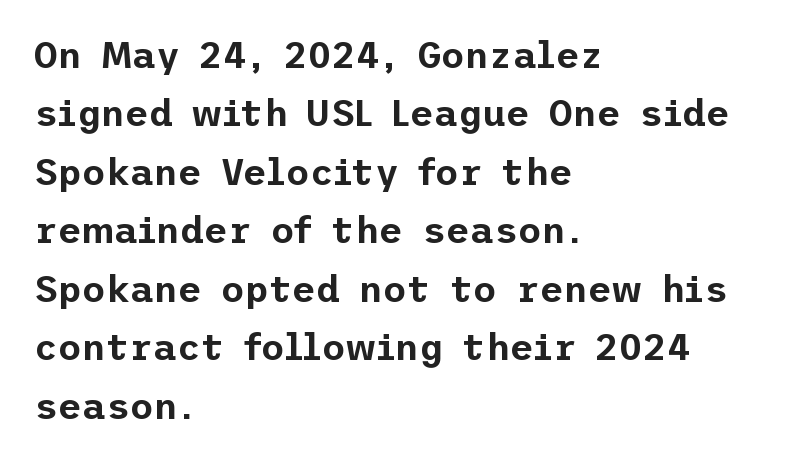
Q: Is the text italic (slanted)? A: No, it is upright.
Q: Is the typeface a serif or a sans-serif typeface? A: Sans-serif.
Q: Is the text underlined? A: No.
Q: How is the paragraph aligned? A: Left-aligned.
Q: Is the spacing between letters normal or unusually wide? A: Normal.
Q: Is the spacing between lines tight, normal or loose? A: Normal.
Q: Width (condensed, normal, or wide)? A: Normal.
Q: Stroke contrast? A: Low.
Q: x-height? A: Medium.
